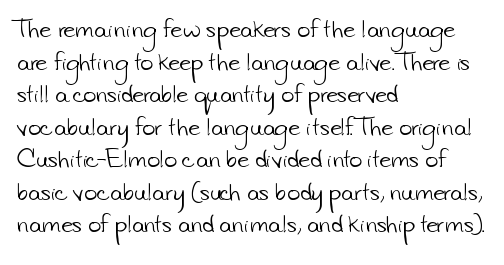
You could call the tracking neutral — neither tight nor loose. Counters stay open thanks to moderate or lighter strokes. Compared with typical paragraphs, the rows here are spaced about the same. Plain, unruled lines of type.
